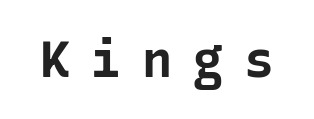
{"serif": "no", "italic": "no", "bold": "yes", "weight": "bold", "width": "normal", "stroke_contrast": "low", "x_height": "medium", "monospaced": "yes", "underline": "no", "letter_spacing": "wide", "letter_spacing_em": 0.42, "glyph_px": 50}
